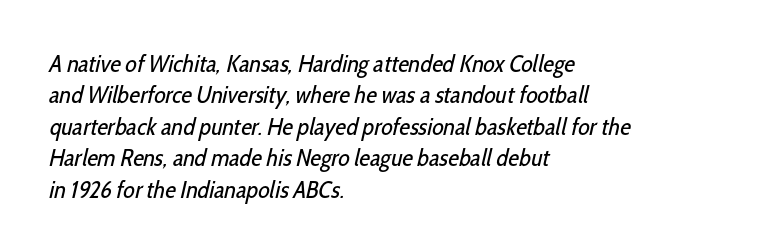
The space between consecutive lines is moderate. Letters have the restrained weight of plain body copy at most. Caption: multi-line text, flush left, ragged right. You could call the tracking neutral — neither tight nor loose. The space directly below the letters is spotless.
